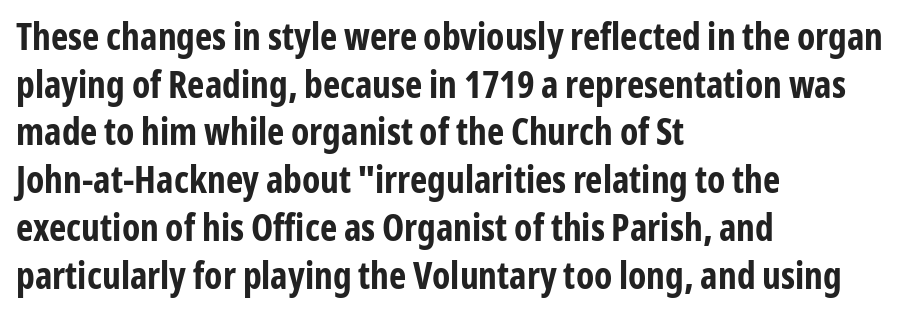
Q: Is the text bold? A: Yes.
Q: Is the text italic (slanted)? A: No, it is upright.
Q: Is the typeface a serif or a sans-serif typeface? A: Sans-serif.
Q: Is the text underlined? A: No.
Q: How is the paragraph aligned? A: Left-aligned.
Q: Is the spacing between letters normal or unusually wide? A: Normal.
Q: Is the spacing between lines tight, normal or loose? A: Normal.
Q: Width (condensed, normal, or wide)? A: Condensed.
Q: Stroke contrast? A: Low.
Q: x-height? A: Medium.
Q: Monospaced? A: No.
